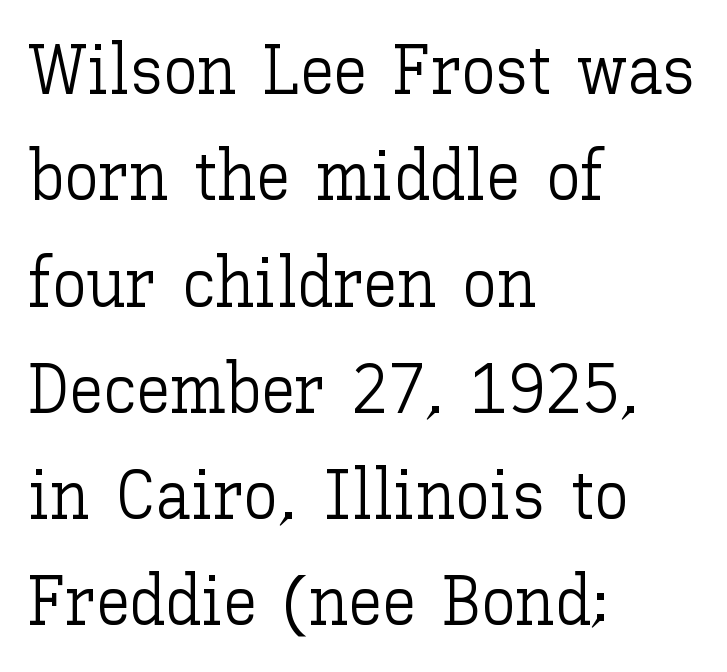
This sample has the flowing, uneven cadence of proportional lettering. The lines sit at an ordinary, default distance from one another. Where is the straight margin? On the left. This sample uses an upright cut, with every glyph sitting square on the baseline. A bare baseline throughout the passage. Heft: none added — not bold.
